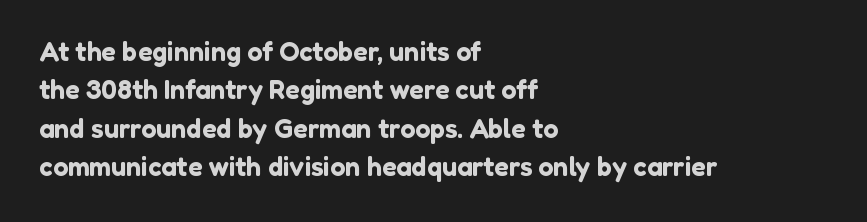
Q: Is the text italic (slanted)? A: No, it is upright.
Q: Is the text underlined? A: No.
Q: How is the paragraph aligned? A: Left-aligned.
Q: Is the spacing between letters normal or unusually wide? A: Normal.
Q: Is the spacing between lines tight, normal or loose? A: Normal.
